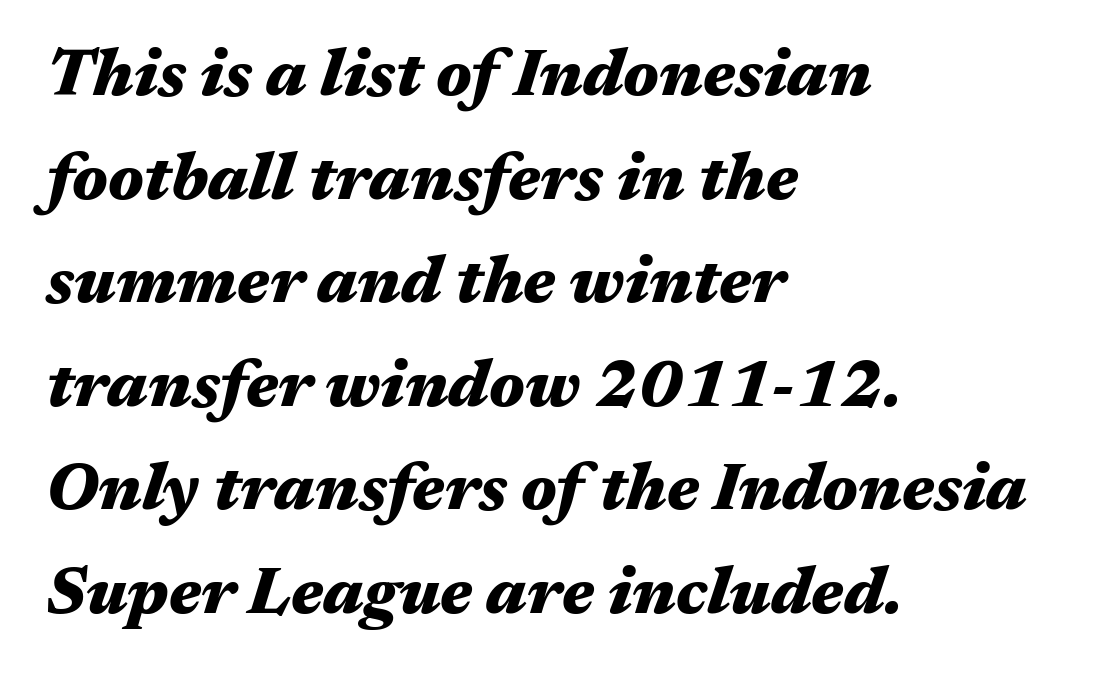
{"italic": "yes", "lean": "right", "slant_degrees": 17, "bold": "yes", "weight": "heavy", "width": "wide", "stroke_contrast": "medium", "x_height": "medium", "monospaced": "no", "underline": "no", "align": "left", "line_spacing": "normal", "line_spacing_ratio": 1.57, "letter_spacing": "normal", "letter_spacing_em": 0.0, "glyph_px": 66}
